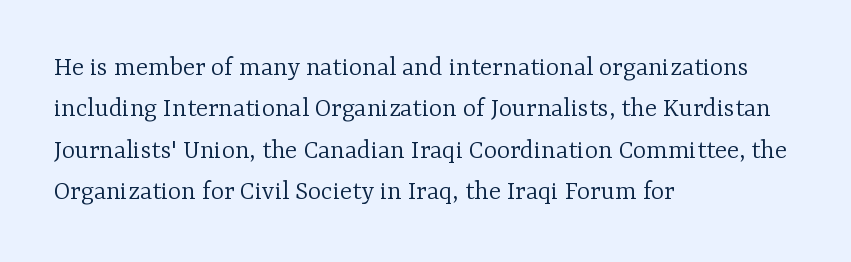
Q: Is the text bold? A: No.
Q: Is the text italic (slanted)? A: No, it is upright.
Q: Is the typeface a serif or a sans-serif typeface? A: Serif.
Q: Is the text underlined? A: No.
Q: How is the paragraph aligned? A: Left-aligned.
Q: Is the spacing between letters normal or unusually wide? A: Normal.
Q: Is the spacing between lines tight, normal or loose? A: Normal.
Q: Width (condensed, normal, or wide)? A: Normal.
Q: Stroke contrast? A: Low.
Q: x-height? A: Medium.
Q: Monospaced? A: No.
